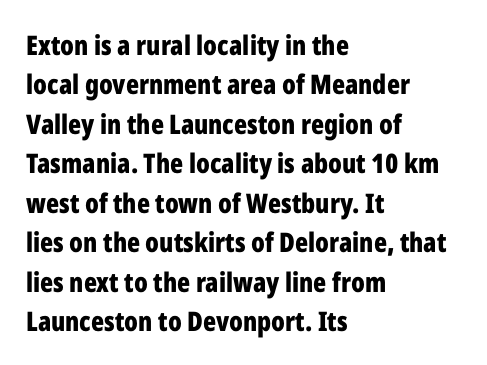
The line texture is even and compact thanks to regular tracking. Notice how the passage keeps a crisp vertical edge on the left only. Rendered with straight, roman letterforms. A bare baseline throughout the passage. One glance says typical: line gaps are just what's usual.
